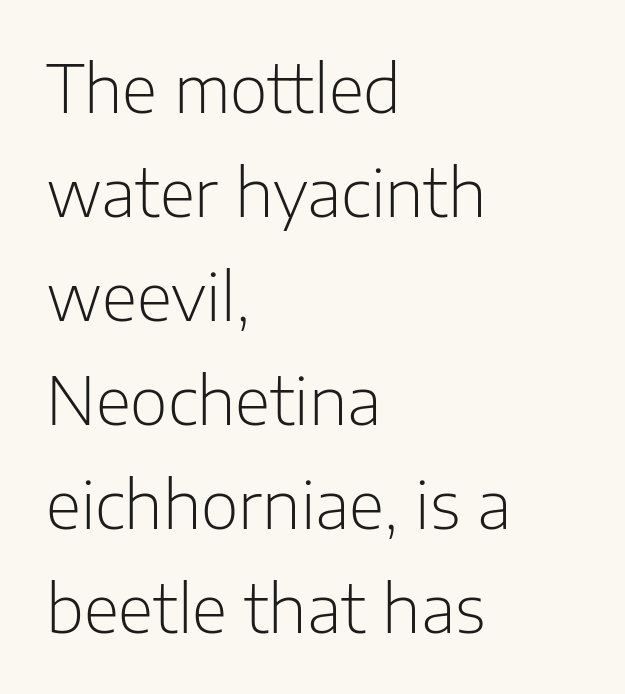
Q: Is the text bold? A: No.
Q: Is the text italic (slanted)? A: No, it is upright.
Q: Is the typeface a serif or a sans-serif typeface? A: Sans-serif.
Q: Is the text underlined? A: No.
Q: How is the paragraph aligned? A: Left-aligned.
Q: Is the spacing between letters normal or unusually wide? A: Normal.
Q: Is the spacing between lines tight, normal or loose? A: Normal.
Q: Width (condensed, normal, or wide)? A: Normal.
Q: Stroke contrast? A: Low.
Q: x-height? A: Medium.
Q: Monospaced? A: No.
